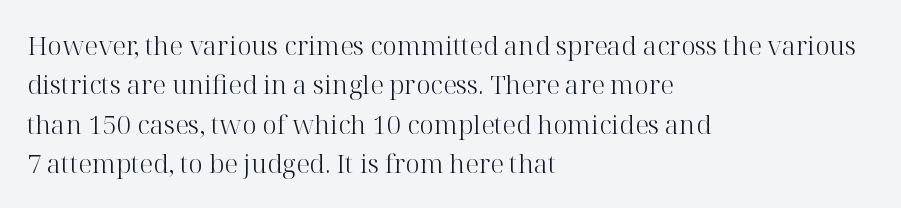
A typesetter would mark this as roman, not italic. Does the leading feel generous? No, just average. The typesetter chose a ragged-right arrangement here. The gaps between neighbouring characters are ordinary and unremarkable. Is this a heavy cut? Hardly; it is regular or lighter. The space directly below the letters is spotless.
